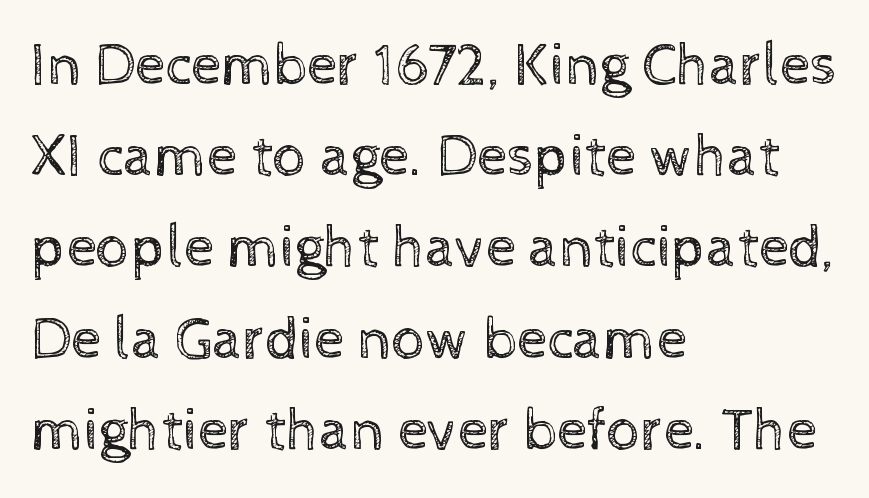
Every row of glyphs begins at an identical x-position on the left. The font's upright variant was chosen for this text. Has an underline been added? It has not. The line-height multiplier appears to be the usual default. Think of a printed novel: that variable character pitch is what you see here.
